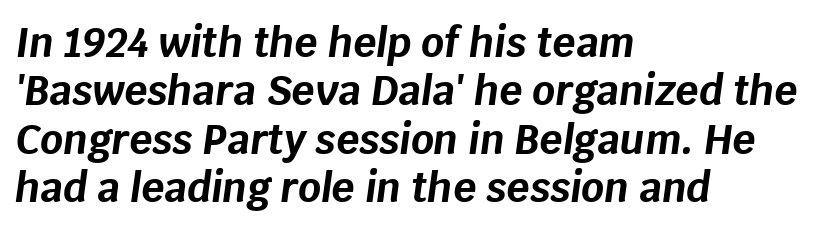
This sample is left-justified, so line endings fall wherever the words run out. The glyphs have the mass of a bold cut. Unmarked baselines from the first word to the last. In terms of letterspacing, this is plain default setting. Think of a printed novel: that variable character pitch is what you see here.
